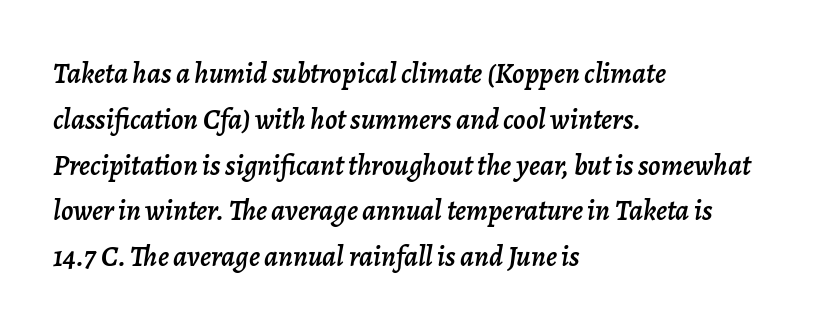
The image shows 29 px text type, italic (leaning right); set left-aligned, normal line spacing (1.58x), normal letter spacing, not underlined; low stroke contrast and a medium x-height.
